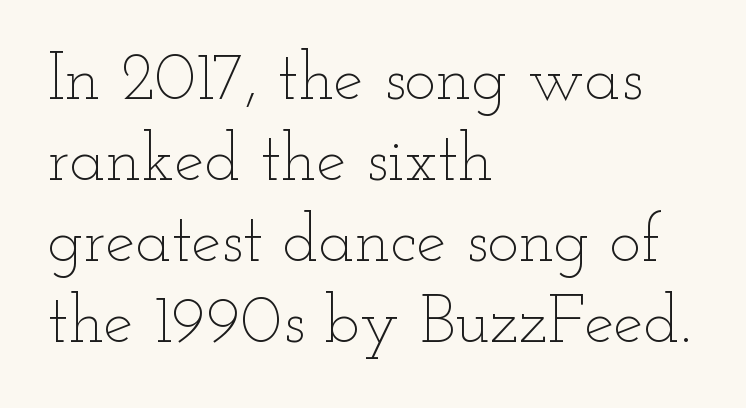
Q: Is the text bold? A: No.
Q: Is the text italic (slanted)? A: No, it is upright.
Q: Is the text underlined? A: No.
Q: How is the paragraph aligned? A: Left-aligned.
Q: Is the spacing between letters normal or unusually wide? A: Normal.
Q: Width (condensed, normal, or wide)? A: Wide.
Q: Stroke contrast? A: Low.
Q: x-height? A: Small.
Q: Monospaced? A: No.
